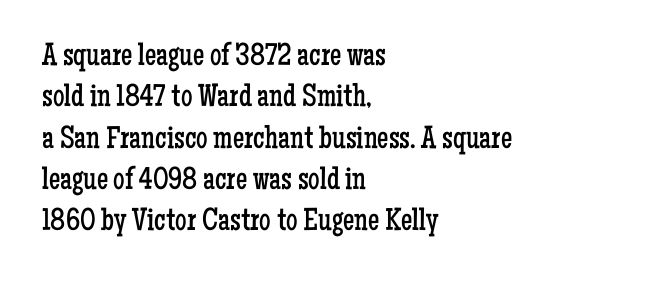
The image shows 32 px regular-weight, condensed serif type, upright; set left-aligned, normal line spacing (1.29x), normal letter spacing, not underlined; low stroke contrast and a medium x-height.
